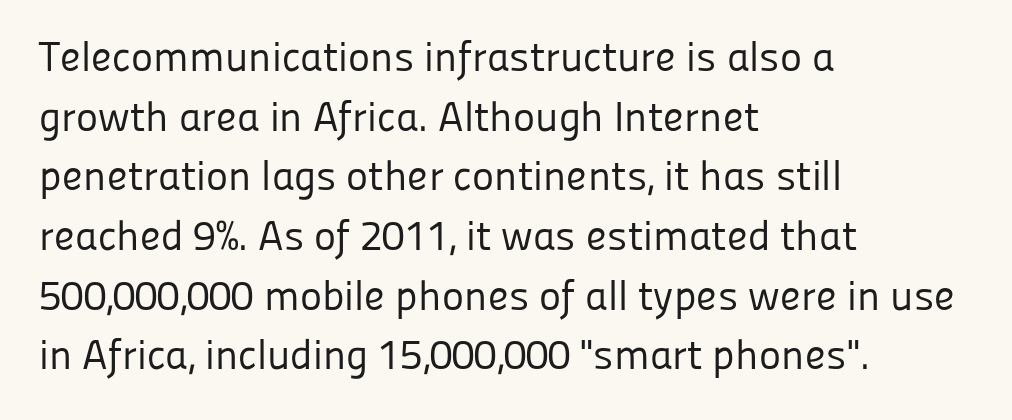
These lines keep a tight, regular rhythm from letter to letter. A typesetter would call this proportional, since set widths differ per character. Clear beneath every line of the passage. Regular leading.
